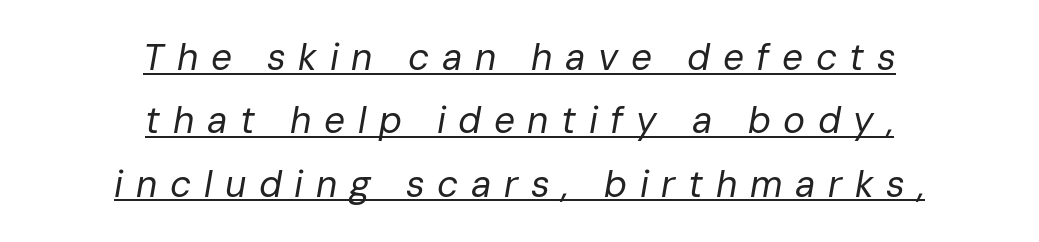
The face used here is proportionally spaced, like ordinary book or web type. Loose tracking; the words dissolve into strings of separated letters. Posture: slanted. A baseline rule has been typeset under these characters. Both edges are ragged and mirror each other, which tells us the setting is centered. Summary of weight: not heavy and not bold.
